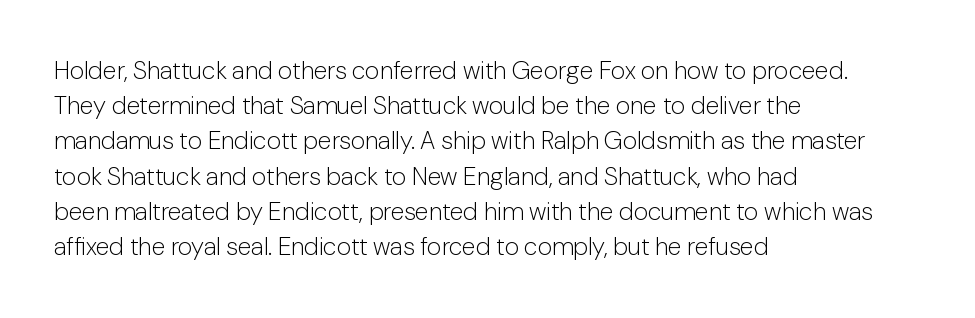
Weight: not bold — regular or lighter. Summary of vertical rhythm: regular, with standard interline spacing. Italic? Not at all — the glyphs are vertical. Words appear dense and cohesive because spacing is normal. Glance below the letters and you will spot only blank space.
